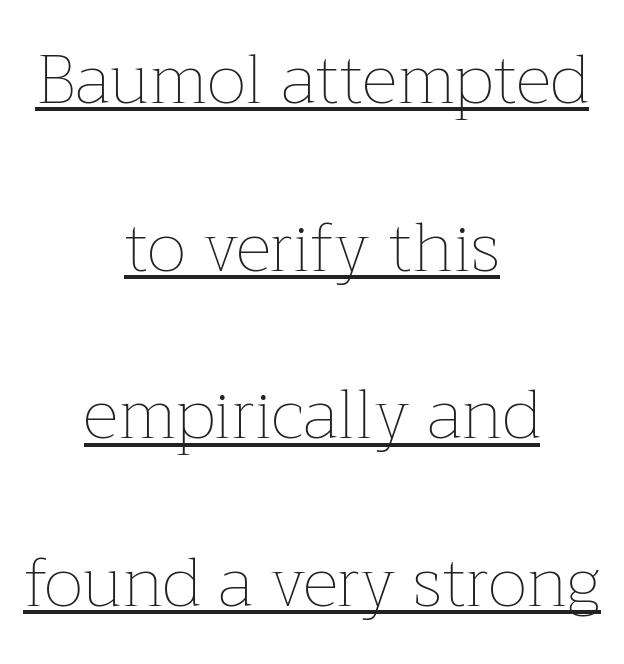
The image shows 69 px thin type, upright; set centered, loose line spacing (2.43x), normal letter spacing, underlined; low stroke contrast and a medium x-height.
